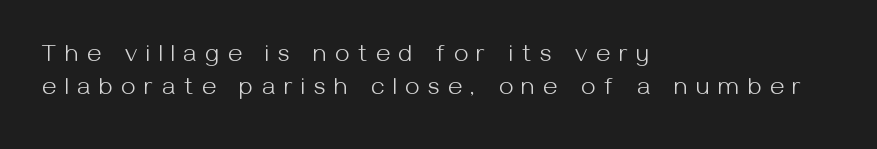
The image shows 25 px text type, upright; set left-aligned, normal line spacing (1.32x), unusually wide letter spacing (+0.36 em), not underlined.
